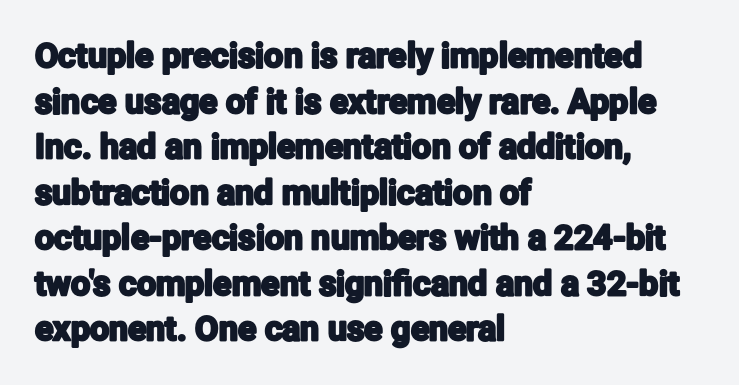
{"serif": "no", "italic": "no", "width": "condensed", "stroke_contrast": "low", "x_height": "medium", "monospaced": "no", "underline": "no", "align": "left", "line_spacing": "normal", "line_spacing_ratio": 1.34, "letter_spacing": "normal", "letter_spacing_em": 0.0, "glyph_px": 34}
